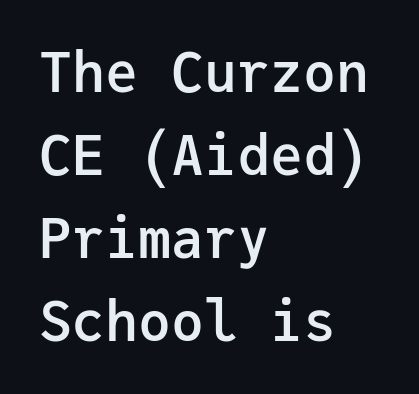
The image shows 55 px semibold sans-serif type, upright, monospaced; set left-aligned, normal line spacing (1.51x), normal letter spacing, not underlined; low stroke contrast and a medium x-height.
